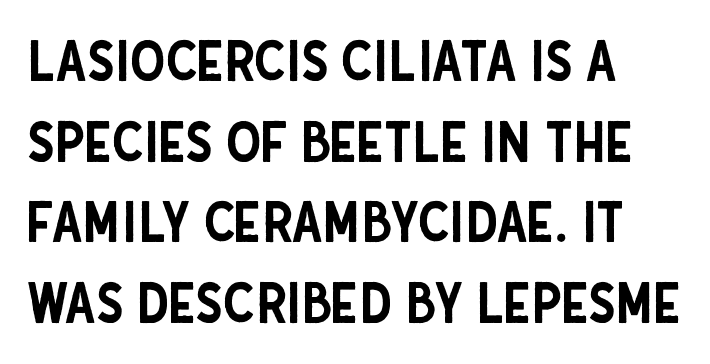
Q: Is the text italic (slanted)? A: No, it is upright.
Q: Is the typeface a serif or a sans-serif typeface? A: Sans-serif.
Q: Is the text underlined? A: No.
Q: How is the paragraph aligned? A: Left-aligned.
Q: Is the spacing between letters normal or unusually wide? A: Normal.
Q: Is the spacing between lines tight, normal or loose? A: Normal.
Q: Width (condensed, normal, or wide)? A: Condensed.
Q: Stroke contrast? A: Low.
Q: x-height? A: Large.
Q: Monospaced? A: No.
